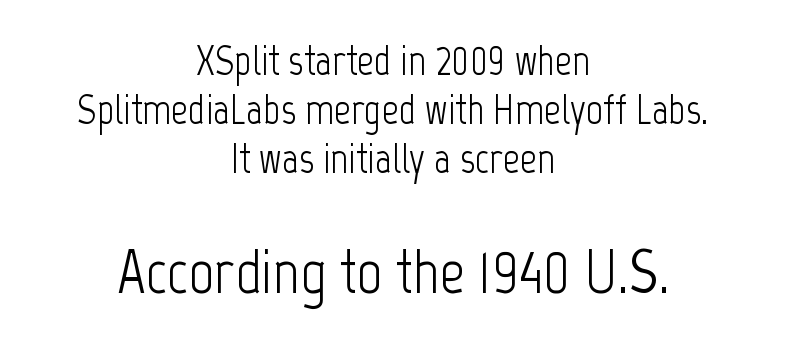
The image shows 63 px light, condensed sans-serif type, upright; set centered, line spacing 1.17x, normal letter spacing, not underlined; the second (bottom) block is 1.5x larger; low stroke contrast and a medium x-height.
